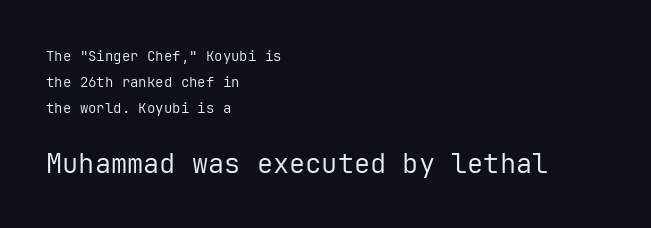
Compared with typical body copy, the letter spacing here is the same. Of the two passages, the one underneath uses the larger point size. The glyphs are unaccompanied by any horizontal stroke below them. Every stem runs plumb, perpendicular to the baseline.
